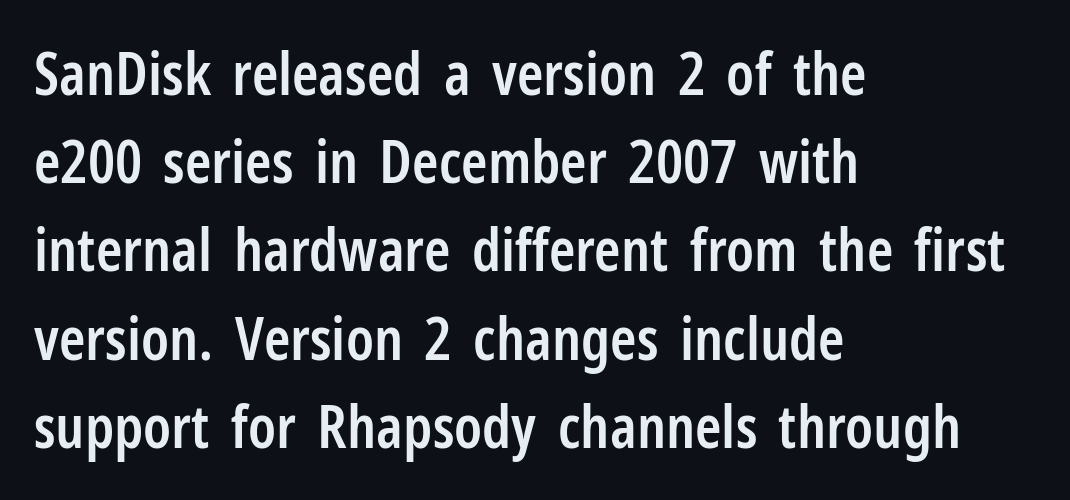
Q: Is the text bold? A: Semi-bold.
Q: Is the text italic (slanted)? A: No, it is upright.
Q: Is the typeface a serif or a sans-serif typeface? A: Sans-serif.
Q: Is the text underlined? A: No.
Q: How is the paragraph aligned? A: Left-aligned.
Q: Is the spacing between letters normal or unusually wide? A: Normal.
Q: Is the spacing between lines tight, normal or loose? A: Normal.
Q: Width (condensed, normal, or wide)? A: Condensed.
Q: Stroke contrast? A: Low.
Q: x-height? A: Medium.
Q: Monospaced? A: No.
